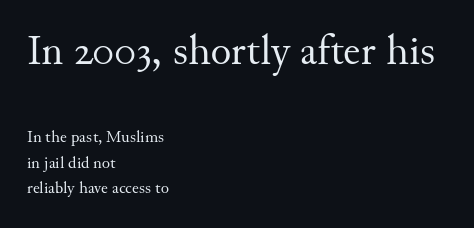
{"serif": "yes", "italic": "no", "bold": "no", "weight": "regular", "width": "normal", "stroke_contrast": "medium", "x_height": "small", "monospaced": "no", "underline": "no", "align": "left", "line_spacing": "normal", "line_spacing_ratio": 1.52, "letter_spacing": "normal", "letter_spacing_em": 0.0, "larger_block": "first", "size_ratio": 2.53, "glyph_px": 43}
